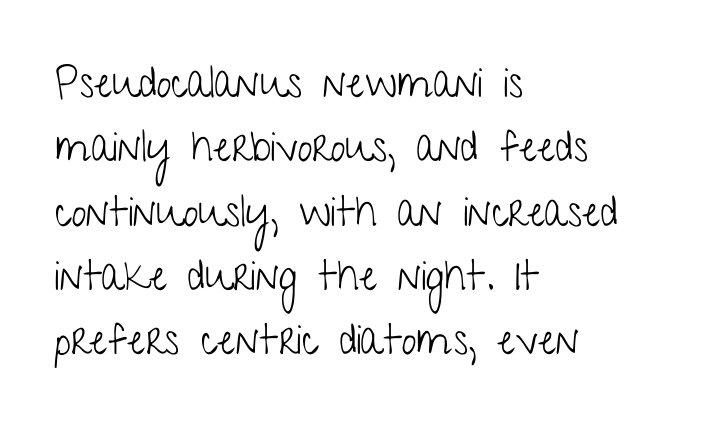
{"serif": "no", "italic": "no", "bold": "no", "weight": "light", "width": "condensed", "stroke_contrast": "low", "x_height": "medium", "monospaced": "no", "underline": "no", "align": "left", "line_spacing": "normal", "line_spacing_ratio": 1.53, "letter_spacing": "normal", "letter_spacing_em": 0.0, "glyph_px": 42}
